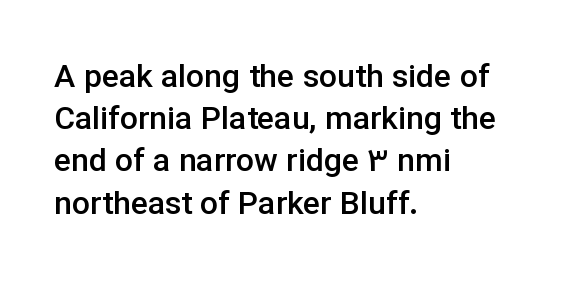
Q: Is the text bold? A: Semi-bold.
Q: Is the text italic (slanted)? A: No, it is upright.
Q: Is the typeface a serif or a sans-serif typeface? A: Sans-serif.
Q: Is the text underlined? A: No.
Q: How is the paragraph aligned? A: Left-aligned.
Q: Is the spacing between letters normal or unusually wide? A: Normal.
Q: Is the spacing between lines tight, normal or loose? A: Normal.
Q: Width (condensed, normal, or wide)? A: Normal.
Q: Stroke contrast? A: Low.
Q: x-height? A: Medium.
Q: Monospaced? A: No.
